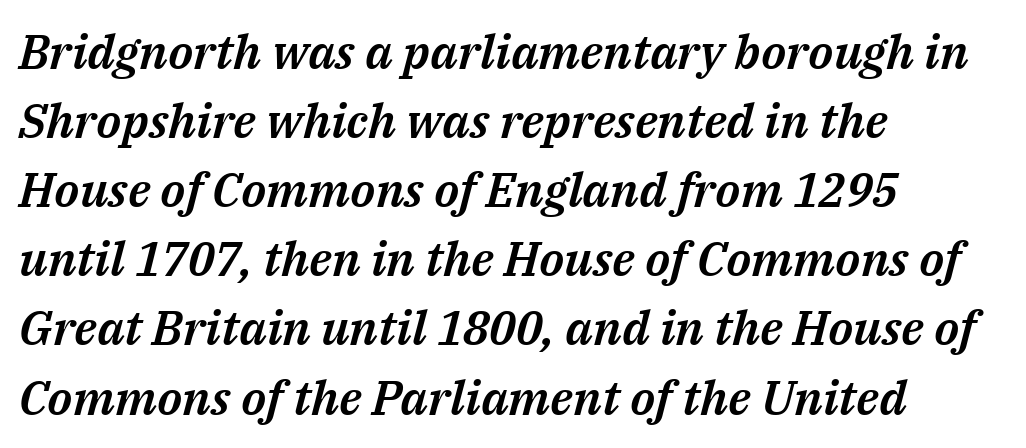
{"italic": "yes", "lean": "right", "slant_degrees": 14, "width": "normal", "stroke_contrast": "medium", "x_height": "medium", "monospaced": "no", "underline": "no", "align": "left", "line_spacing": "normal", "line_spacing_ratio": 1.44, "letter_spacing": "normal", "letter_spacing_em": 0.0, "glyph_px": 48}
